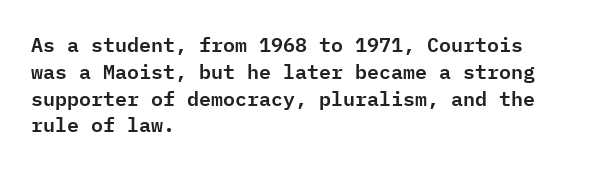
Q: Is the text italic (slanted)? A: No, it is upright.
Q: Is the text underlined? A: No.
Q: How is the paragraph aligned? A: Left-aligned.
Q: Is the spacing between letters normal or unusually wide? A: Normal.
Q: Is the spacing between lines tight, normal or loose? A: Normal.
